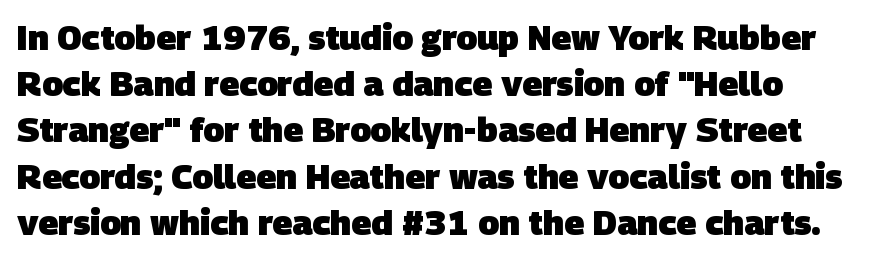
{"serif": "no", "bold": "yes", "weight": "heavy", "width": "normal", "stroke_contrast": "low", "x_height": "large", "monospaced": "no", "underline": "no", "align": "left", "line_spacing": "normal", "line_spacing_ratio": 1.36, "letter_spacing": "normal", "letter_spacing_em": 0.0, "glyph_px": 34}
